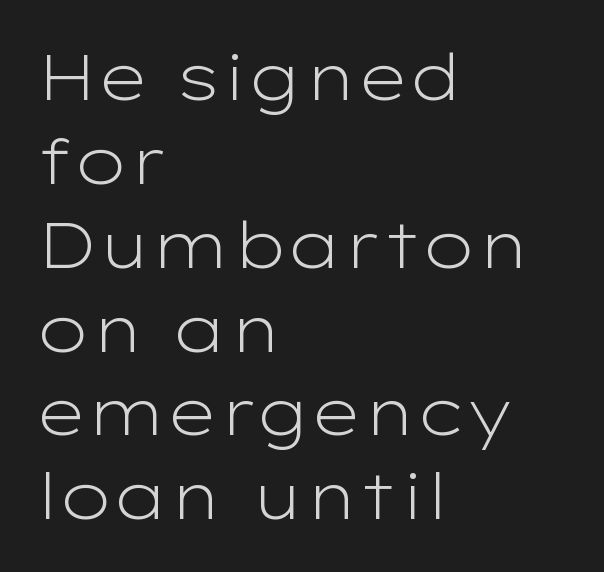
The image shows 64 px light, wide sans-serif type, upright; set left-aligned, normal line spacing (1.31x), normal letter spacing, not underlined; low stroke contrast and a medium x-height.
